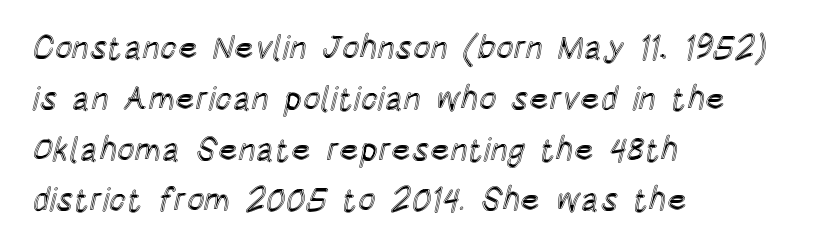
{"width": "condensed", "x_height": "large", "monospaced": "no", "underline": "no", "align": "left", "line_spacing": "normal", "line_spacing_ratio": 1.54, "letter_spacing": "normal", "letter_spacing_em": 0.0, "glyph_px": 33}
